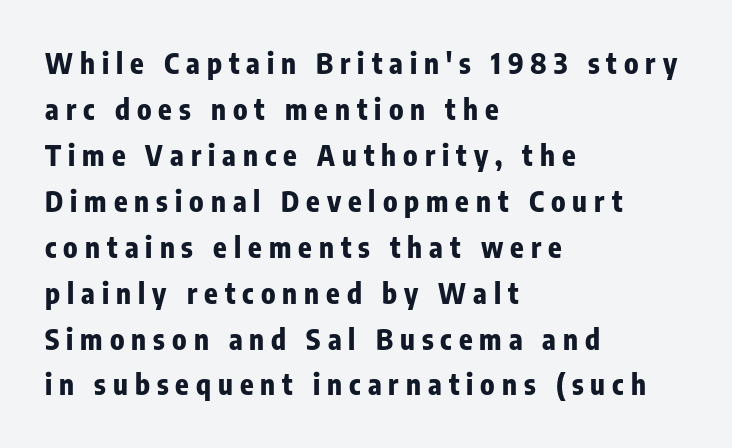
Q: Is the text bold? A: Yes.
Q: Is the text italic (slanted)? A: No, it is upright.
Q: Is the typeface a serif or a sans-serif typeface? A: Sans-serif.
Q: Is the text underlined? A: No.
Q: How is the paragraph aligned? A: Left-aligned.
Q: Is the spacing between letters normal or unusually wide? A: Unusually wide.
Q: Is the spacing between lines tight, normal or loose? A: Normal.
Q: Width (condensed, normal, or wide)? A: Condensed.
Q: Stroke contrast? A: Low.
Q: x-height? A: Medium.
Q: Monospaced? A: No.
